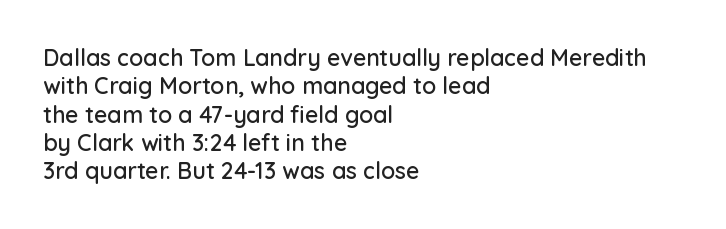
Q: Is the text italic (slanted)? A: No, it is upright.
Q: Is the text underlined? A: No.
Q: How is the paragraph aligned? A: Left-aligned.
Q: Is the spacing between letters normal or unusually wide? A: Normal.
